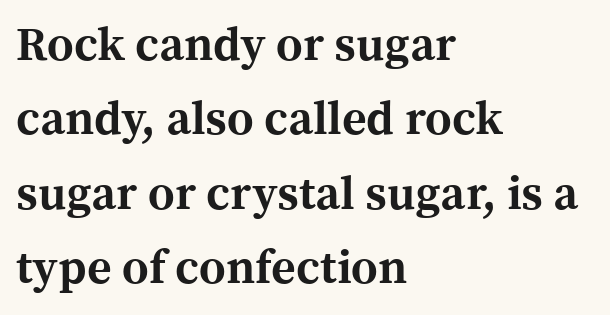
Q: Is the text bold? A: Yes.
Q: Is the text italic (slanted)? A: No, it is upright.
Q: Is the typeface a serif or a sans-serif typeface? A: Serif.
Q: Is the text underlined? A: No.
Q: How is the paragraph aligned? A: Left-aligned.
Q: Is the spacing between letters normal or unusually wide? A: Normal.
Q: Is the spacing between lines tight, normal or loose? A: Normal.
Q: Width (condensed, normal, or wide)? A: Normal.
Q: x-height? A: Medium.
Q: Monospaced? A: No.
